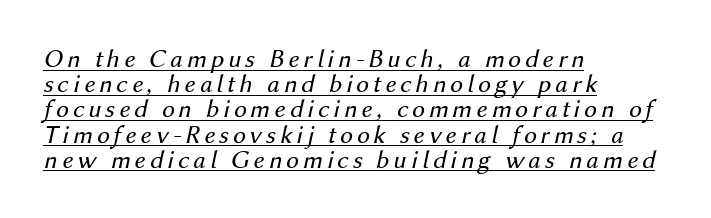
Q: Is the text bold? A: No.
Q: Is the text italic (slanted)? A: Yes, it leans right by about 12 degrees.
Q: Is the text underlined? A: Yes.
Q: How is the paragraph aligned? A: Left-aligned.
Q: Is the spacing between lines tight, normal or loose? A: Tight.
